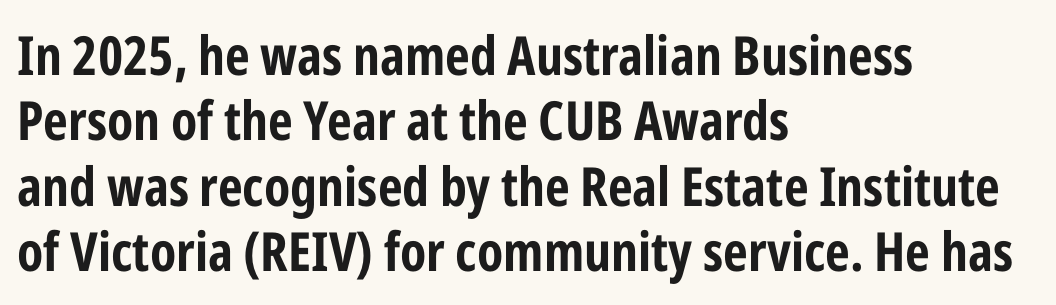
The image shows 54 px bold, condensed sans-serif type, upright; set left-aligned, line spacing 1.21x, normal letter spacing, not underlined; low stroke contrast and a medium x-height.
